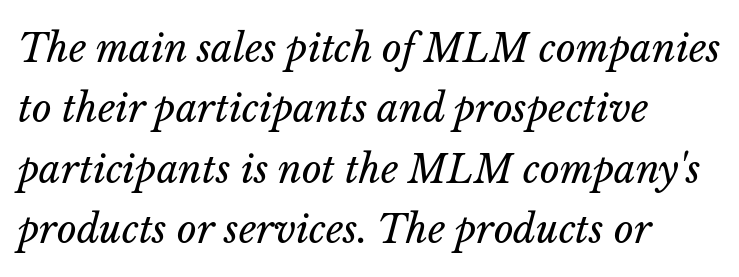
{"italic": "yes", "lean": "right", "slant_degrees": 14, "bold": "no", "weight": "regular", "width": "normal", "stroke_contrast": "low", "x_height": "medium", "monospaced": "no", "underline": "no", "align": "left", "line_spacing": "normal", "line_spacing_ratio": 1.59, "letter_spacing": "normal", "letter_spacing_em": 0.0, "glyph_px": 38}
